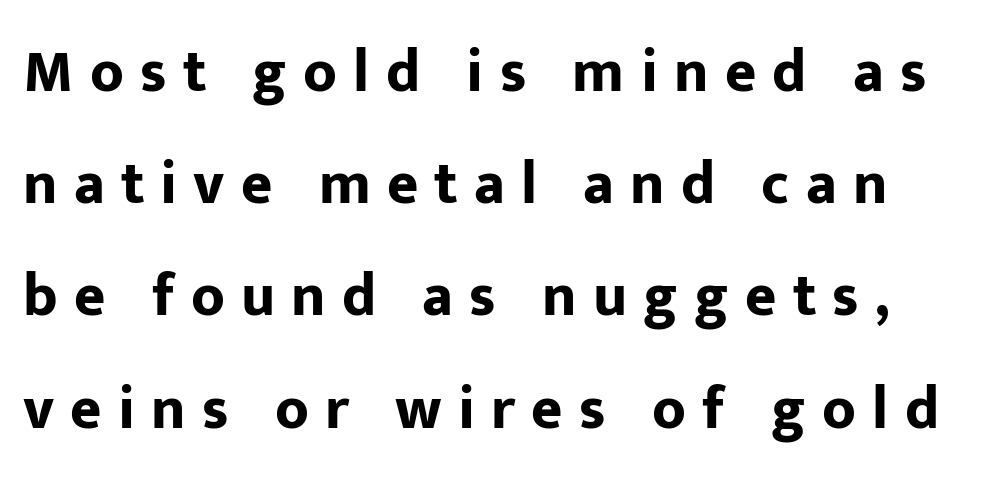
Q: Is the text bold? A: Yes.
Q: Is the text italic (slanted)? A: No, it is upright.
Q: Is the typeface a serif or a sans-serif typeface? A: Sans-serif.
Q: Is the text underlined? A: No.
Q: Is the spacing between letters normal or unusually wide? A: Unusually wide.
Q: Width (condensed, normal, or wide)? A: Normal.
Q: Stroke contrast? A: Low.
Q: x-height? A: Medium.
Q: Monospaced? A: No.
